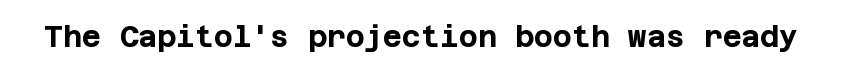
{"serif": "no", "italic": "no", "bold": "yes", "weight": "bold", "width": "normal", "stroke_contrast": "low", "x_height": "large", "underline": "no", "letter_spacing": "normal", "letter_spacing_em": 0.0, "glyph_px": 29}
